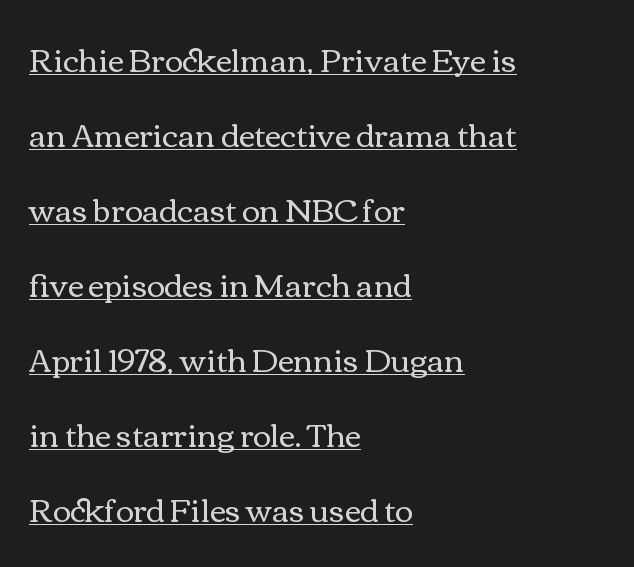
Q: Is the text bold? A: No.
Q: Is the text italic (slanted)? A: No, it is upright.
Q: Is the text underlined? A: Yes.
Q: How is the paragraph aligned? A: Left-aligned.
Q: Is the spacing between letters normal or unusually wide? A: Normal.
Q: Is the spacing between lines tight, normal or loose? A: Loose.
Q: Width (condensed, normal, or wide)? A: Wide.
Q: x-height? A: Medium.
Q: Monospaced? A: No.
